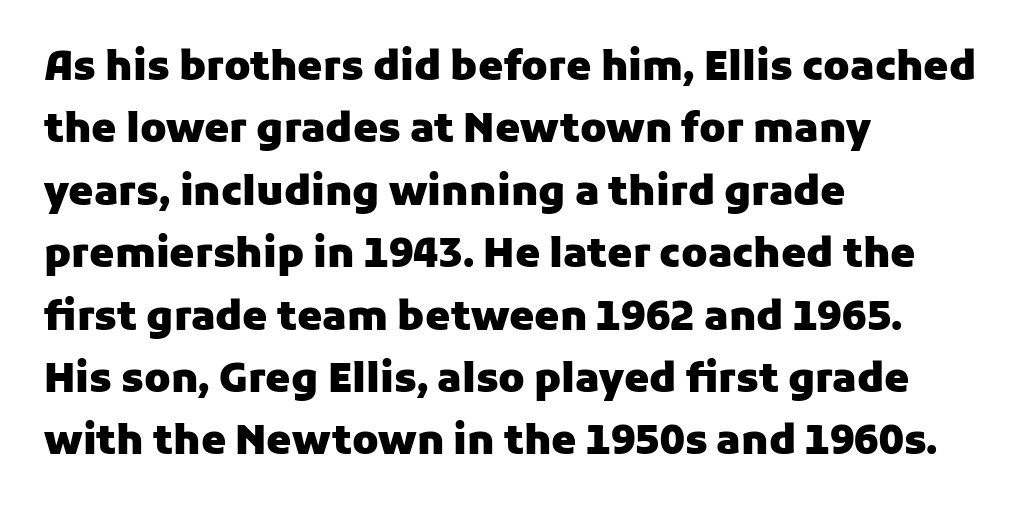
The image shows 40 px heavy sans-serif type, upright; set left-aligned, normal line spacing (1.56x), normal letter spacing, not underlined; low stroke contrast and a medium x-height.
